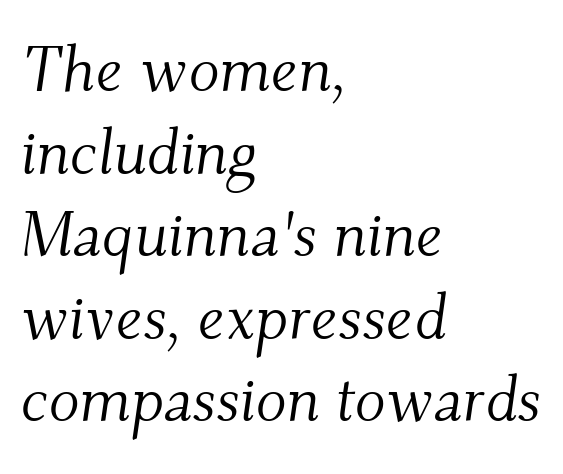
There is no visible air inserted between adjacent glyphs. No letter is thick-stroked: the sample isn't bold. Notice how the stems are inclined rather than vertical — that's the hallmark of italics. The leading is moderate, giving the passage an even texture.
